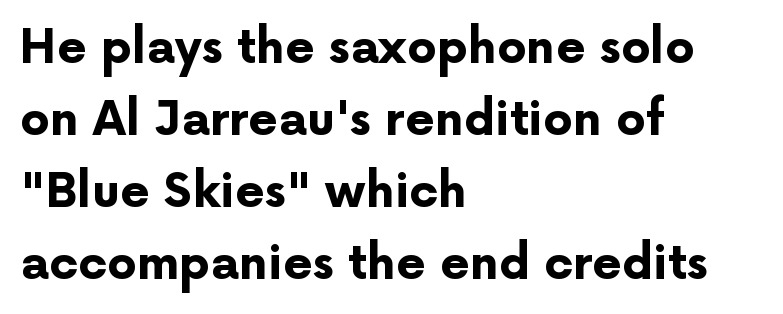
Casual observation: everything's shoved over to the left. A normal amount of white space separates one row of letters from the next. Nobody drew a line under any word here. The font's upright variant was chosen for this text. The letters advance in unequal steps, a hallmark of proportional type. Each letter's strokes conclude bluntly, with no projecting serifs.
